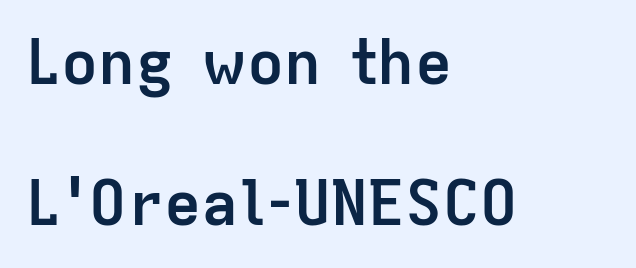
{"serif": "no", "italic": "no", "bold": "yes", "weight": "semibold", "width": "normal", "stroke_contrast": "low", "x_height": "medium", "monospaced": "no", "underline": "no", "align": "left", "line_spacing": "loose", "line_spacing_ratio": 2.28, "letter_spacing": "normal", "letter_spacing_em": 0.0, "glyph_px": 62}
